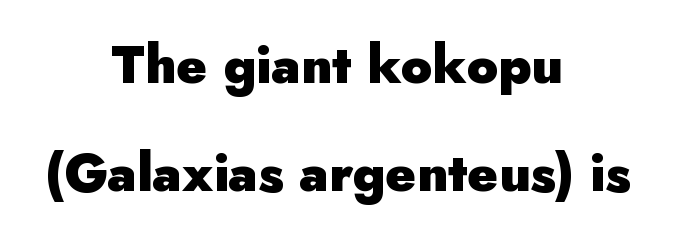
Each new line begins a long way beneath the previous one. A typesetter would call this proportional, since set widths differ per character. Notice how the passage keeps no hard edge, just a central spine. Note: no serifs on the glyphs. The glyphs have the mass of a bold cut.
